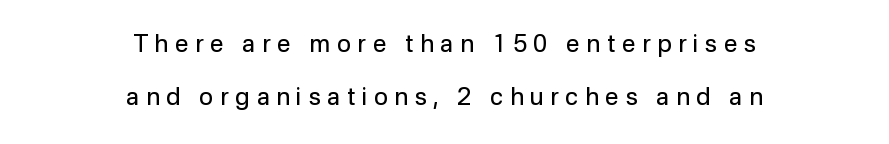
Nobody drew a line under any word here. Whoever set this chose breathing room over compactness in the vertical rhythm. Stroke mass is kept to a normal reading level or below. How are the letters spaced? Widely, with obvious added tracking.
